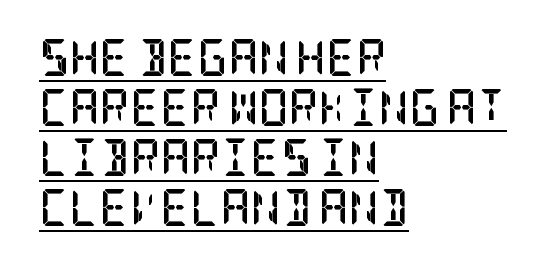
The image shows 37 px semibold, condensed serif type, upright; set left-aligned, normal line spacing (1.35x), normal letter spacing, underlined; low stroke contrast and a large x-height.
